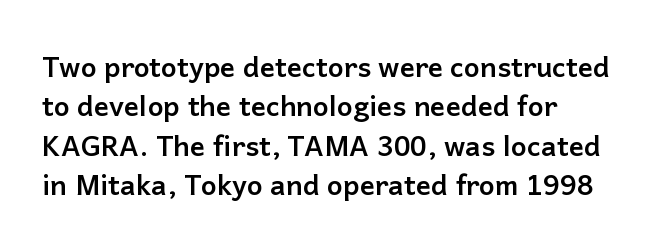
Q: Is the text bold? A: Yes.
Q: Is the text italic (slanted)? A: No, it is upright.
Q: Is the typeface a serif or a sans-serif typeface? A: Sans-serif.
Q: Is the text underlined? A: No.
Q: How is the paragraph aligned? A: Left-aligned.
Q: Is the spacing between letters normal or unusually wide? A: Normal.
Q: Is the spacing between lines tight, normal or loose? A: Normal.
Q: Width (condensed, normal, or wide)? A: Normal.
Q: Stroke contrast? A: Low.
Q: x-height? A: Medium.
Q: Monospaced? A: No.
